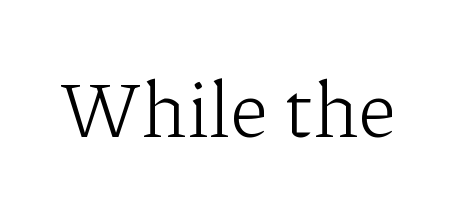
{"serif": "yes", "italic": "no", "bold": "no", "weight": "light", "width": "normal", "stroke_contrast": "low", "x_height": "medium", "monospaced": "no", "underline": "no", "letter_spacing": "normal", "letter_spacing_em": 0.0, "glyph_px": 79}
